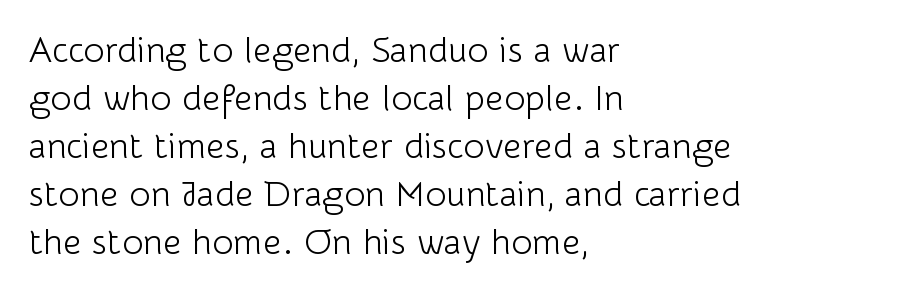
Q: Is the text bold? A: No.
Q: Is the text italic (slanted)? A: No, it is upright.
Q: Is the typeface a serif or a sans-serif typeface? A: Sans-serif.
Q: Is the text underlined? A: No.
Q: How is the paragraph aligned? A: Left-aligned.
Q: Is the spacing between letters normal or unusually wide? A: Normal.
Q: Is the spacing between lines tight, normal or loose? A: Normal.
Q: Width (condensed, normal, or wide)? A: Normal.
Q: Stroke contrast? A: Low.
Q: x-height? A: Medium.
Q: Monospaced? A: No.
